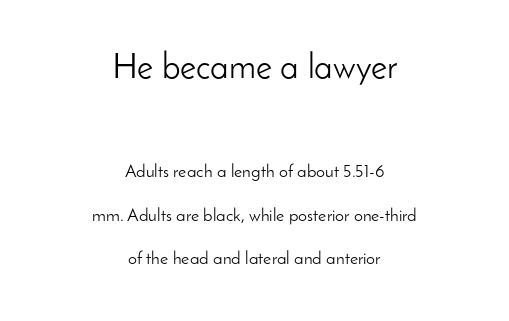
The image shows 35 px light sans-serif type, upright; set centered, loose line spacing (2.41x), normal letter spacing, not underlined; the first (top) block is 1.94x larger; low stroke contrast and a small x-height.
